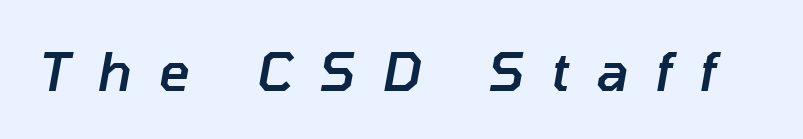
{"italic": "yes", "lean": "right", "slant_degrees": 10, "bold": "semi", "weight": "semibold", "width": "normal", "stroke_contrast": "low", "x_height": "medium", "monospaced": "no", "underline": "no", "letter_spacing": "wide", "letter_spacing_em": 0.5, "glyph_px": 54}
